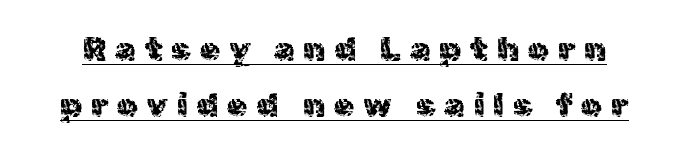
Q: Is the text bold? A: No.
Q: Is the text italic (slanted)? A: No, it is upright.
Q: Is the typeface a serif or a sans-serif typeface? A: Sans-serif.
Q: Is the text underlined? A: Yes.
Q: Is the spacing between letters normal or unusually wide? A: Unusually wide.
Q: Width (condensed, normal, or wide)? A: Normal.
Q: x-height? A: Medium.
Q: Monospaced? A: No.
